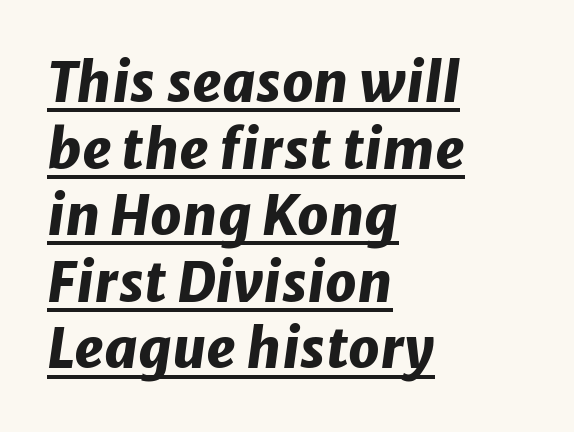
The image shows 55 px heavy type, italic (leaning right); set left-aligned, line spacing 1.21x, normal letter spacing, underlined; low stroke contrast and a medium x-height.
